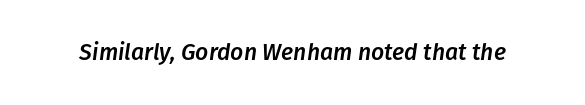
{"italic": "yes", "lean": "right", "slant_degrees": 8, "underline": "no", "letter_spacing": "normal", "letter_spacing_em": 0.0, "glyph_px": 23}
